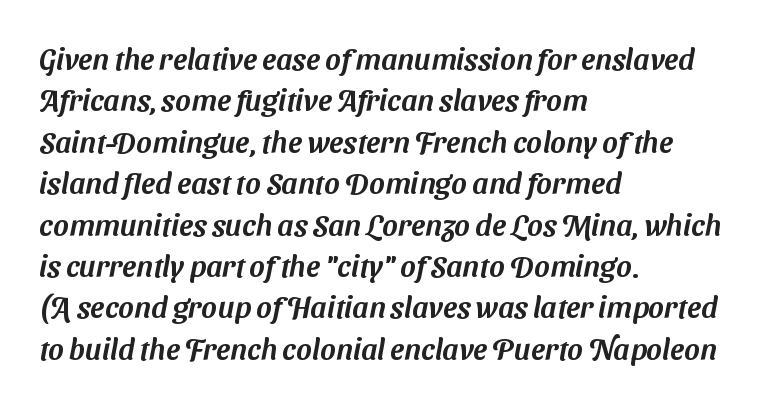
This rendering uses left alignment, leaving the right contour irregular. Reading down the column, the eye jumps a familiar distance to each next line. Observe the absence of serifs on each vertical stroke in this sample. This sample uses plain, unmodified letter spacing.
